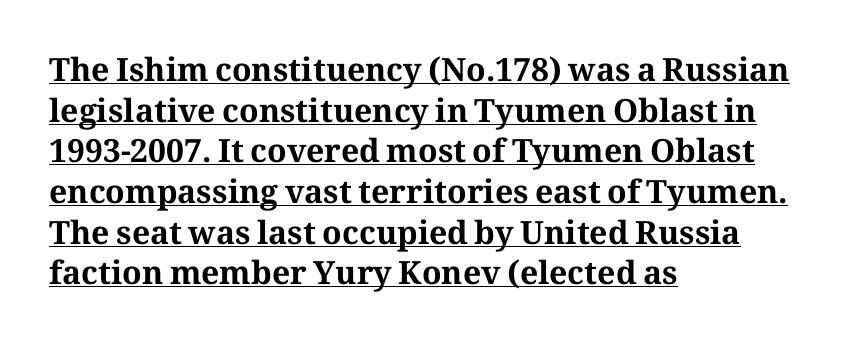
The image shows 32 px bold serif type, upright; set left-aligned, normal line spacing (1.27x), normal letter spacing, underlined; medium stroke contrast and a medium x-height.
